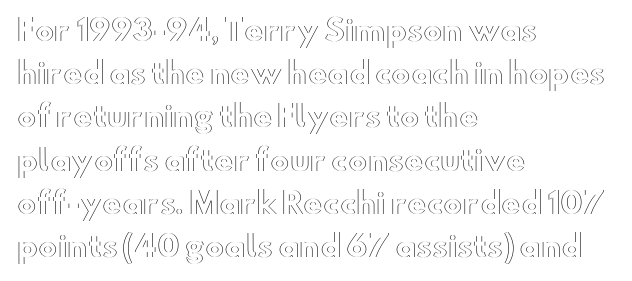
Q: Is the text italic (slanted)? A: No, it is upright.
Q: Is the text underlined? A: No.
Q: How is the paragraph aligned? A: Left-aligned.
Q: Is the spacing between letters normal or unusually wide? A: Normal.
Q: Is the spacing between lines tight, normal or loose? A: Normal.
Q: Width (condensed, normal, or wide)? A: Wide.
Q: x-height? A: Small.
Q: Monospaced? A: No.
